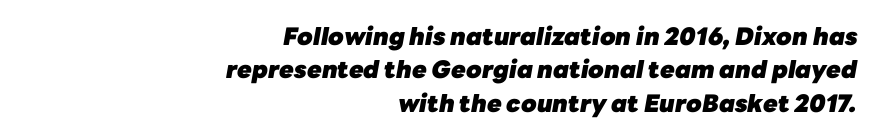
These lines are set flush right with a ragged left edge. Honestly, the letter spacing is just normal — you wouldn't notice it. Interline gaps are of average width in this sample. A clean baseline with only descenders dipping below it.
